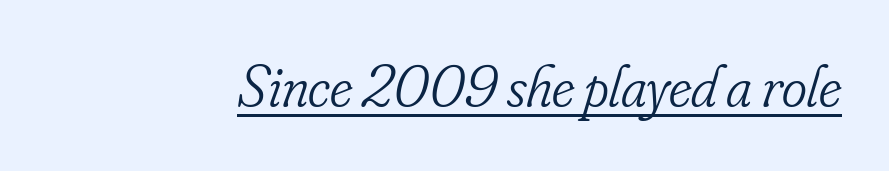
A typesetter would call this zero additional tracking. This sample carries an underscore along the baseline area. In terms of posture, this sample is oblique. The rendering uses natural spacing where letterforms have individual widths. Check where the strokes stop: tiny serifs finish them off. Letters have the restrained weight of plain body copy at most.
